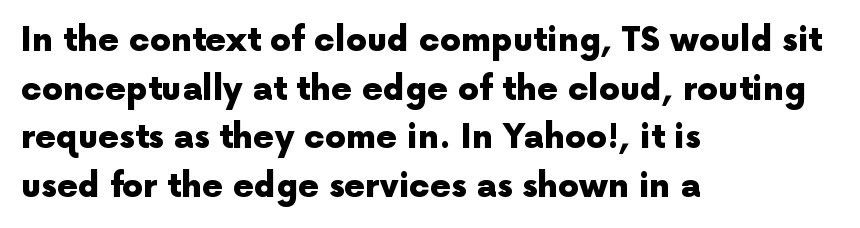
{"serif": "no", "italic": "no", "bold": "yes", "weight": "heavy", "width": "normal", "x_height": "medium", "monospaced": "no", "underline": "no", "align": "left", "line_spacing": "normal", "line_spacing_ratio": 1.47, "letter_spacing": "normal", "letter_spacing_em": 0.0, "glyph_px": 33}
